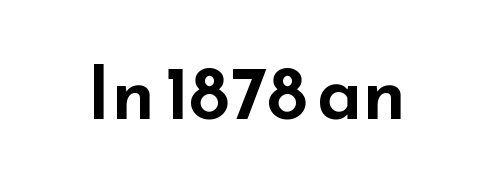
The image shows 75 px wide sans-serif type, upright; set normal letter spacing, not underlined; low stroke contrast and a small x-height.
